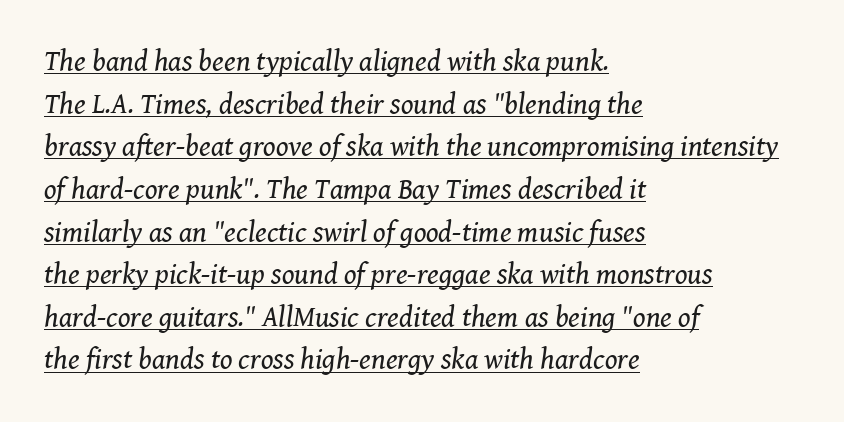
{"serif": "yes", "italic": "yes", "lean": "right", "slant_degrees": 8, "bold": "no", "weight": "regular", "width": "normal", "stroke_contrast": "medium", "x_height": "medium", "monospaced": "no", "underline": "yes", "align": "left", "line_spacing": "normal", "line_spacing_ratio": 1.47, "letter_spacing": "normal", "letter_spacing_em": 0.0, "glyph_px": 29}
